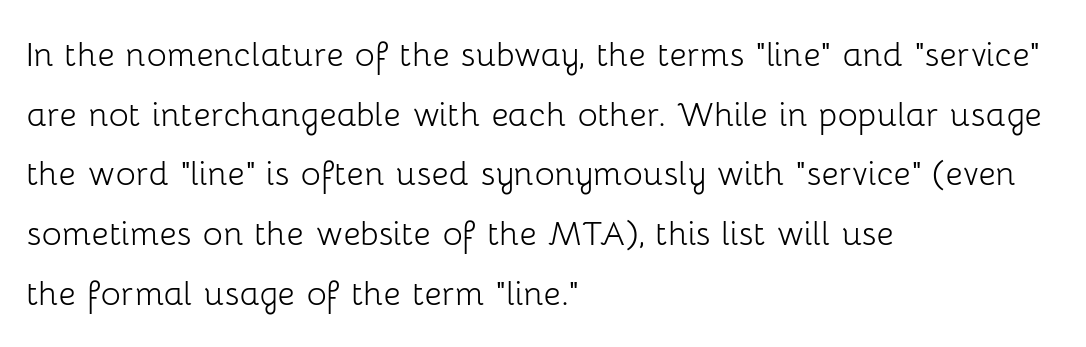
Q: Is the text bold? A: No.
Q: Is the text italic (slanted)? A: No, it is upright.
Q: Is the typeface a serif or a sans-serif typeface? A: Sans-serif.
Q: Is the text underlined? A: No.
Q: How is the paragraph aligned? A: Left-aligned.
Q: Is the spacing between letters normal or unusually wide? A: Normal.
Q: Is the spacing between lines tight, normal or loose? A: Normal.
Q: Width (condensed, normal, or wide)? A: Normal.
Q: Stroke contrast? A: Low.
Q: x-height? A: Medium.
Q: Monospaced? A: No.
